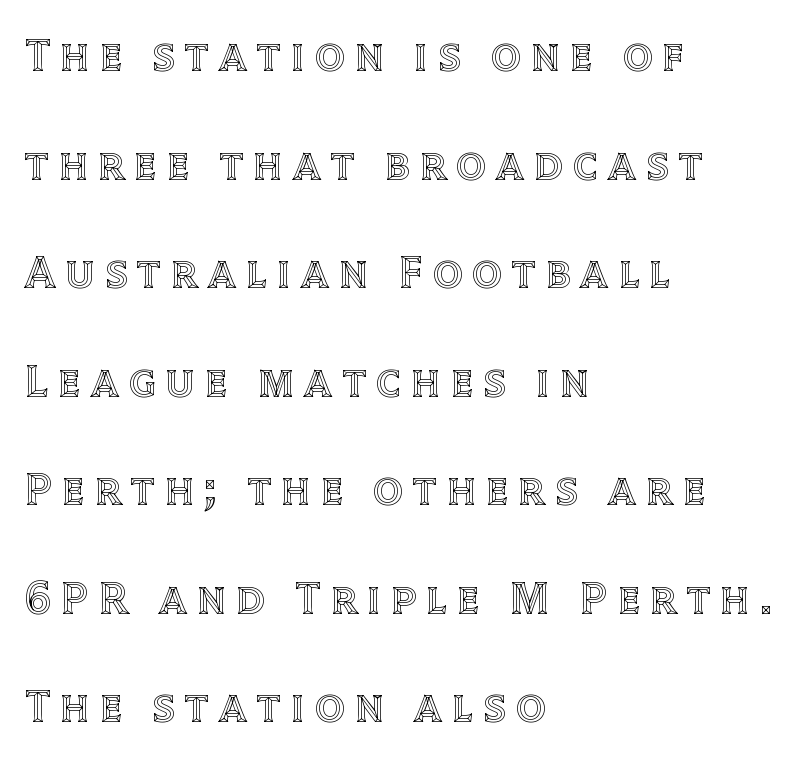
Q: Is the text italic (slanted)? A: No, it is upright.
Q: Is the text underlined? A: No.
Q: How is the paragraph aligned? A: Left-aligned.
Q: Is the spacing between letters normal or unusually wide? A: Unusually wide.
Q: Is the spacing between lines tight, normal or loose? A: Loose.
Q: Width (condensed, normal, or wide)? A: Normal.
Q: x-height? A: Large.
Q: Monospaced? A: No.
